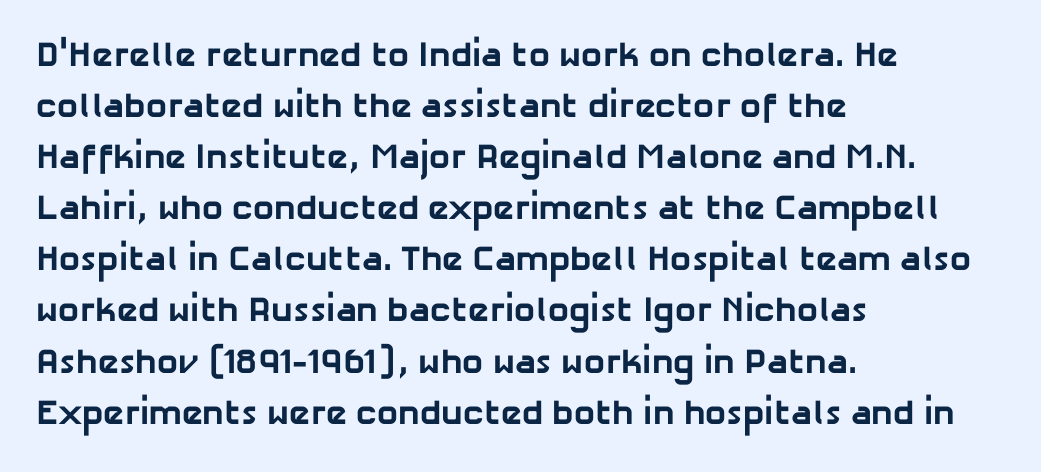
{"serif": "no", "bold": "yes", "weight": "bold", "width": "normal", "stroke_contrast": "low", "x_height": "medium", "monospaced": "no", "underline": "no", "align": "left", "line_spacing": "normal", "line_spacing_ratio": 1.46, "letter_spacing": "normal", "letter_spacing_em": 0.0, "glyph_px": 35}
